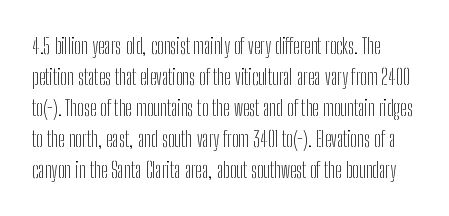
{"italic": "no", "bold": "no", "underline": "no", "line_spacing": "normal", "line_spacing_ratio": 1.41, "letter_spacing": "normal", "letter_spacing_em": 0.0, "glyph_px": 22}
